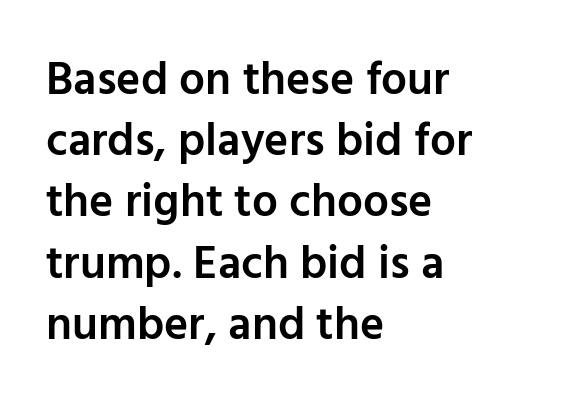
Q: Is the text bold? A: Semi-bold.
Q: Is the text italic (slanted)? A: No, it is upright.
Q: Is the typeface a serif or a sans-serif typeface? A: Sans-serif.
Q: Is the text underlined? A: No.
Q: How is the paragraph aligned? A: Left-aligned.
Q: Is the spacing between letters normal or unusually wide? A: Normal.
Q: Is the spacing between lines tight, normal or loose? A: Normal.
Q: Width (condensed, normal, or wide)? A: Normal.
Q: Stroke contrast? A: Low.
Q: x-height? A: Medium.
Q: Monospaced? A: No.
